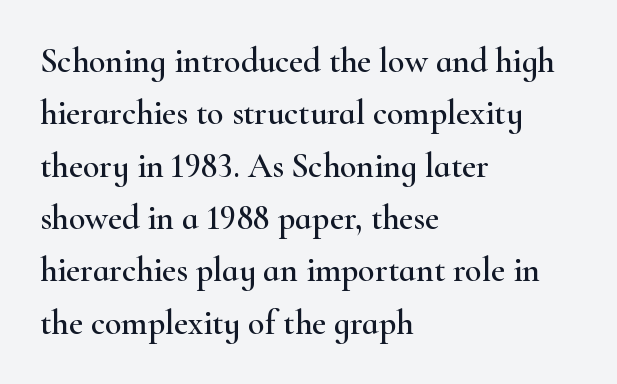
The rag falls on the right side of this text block. A typesetter would call this proportional, since set widths differ per character. The font's upright variant was chosen for this text. Has an underline been added? It has not. The letterforms sit shoulder to shoulder at normal distance. You can tell from the footed stems that serif type was used.
